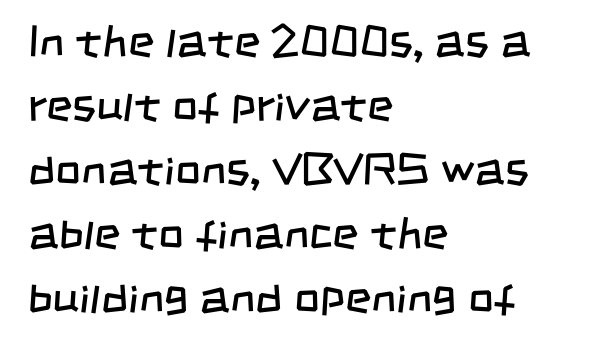
The image shows 45 px regular-weight, condensed sans-serif type; set left-aligned, normal line spacing (1.42x), normal letter spacing, not underlined; low stroke contrast and a large x-height.
